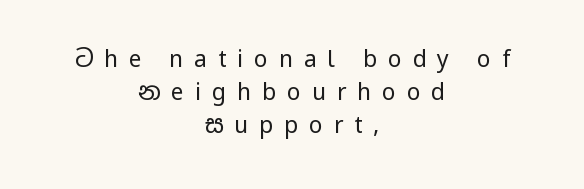
Characters follow at a spacing far wider than the type designer built in. Heaviness? Minimal to ordinary, like unemphasized prose. The foot of each line stays bare and open. Casual observation: everything's sitting right in the middle. If you drew a line through each stem, it would be perfectly vertical. The block of text has a typical density, with ordinary space between rows.
